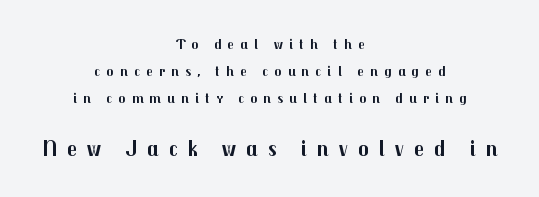
{"italic": "no", "bold": "yes", "underline": "no", "align": "center", "line_spacing": "loose", "line_spacing_ratio": 1.94, "letter_spacing": "wide", "letter_spacing_em": 0.46, "larger_block": "second", "size_ratio": 1.57, "glyph_px": 22}
